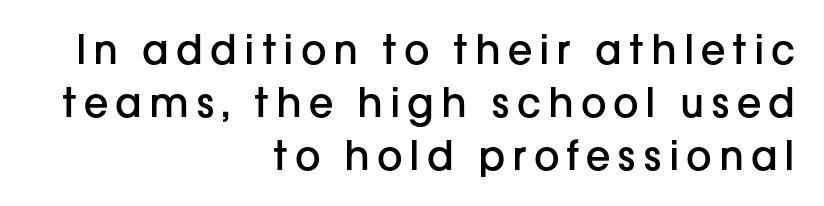
The image shows 40 px semibold sans-serif type, upright; set right-aligned, normal line spacing (1.33x), not underlined; low stroke contrast and a medium x-height.
